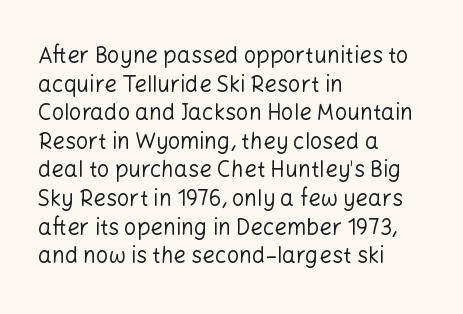
The image shows 22 px text type, upright; set left-aligned, normal line spacing (1.3x), normal letter spacing, not underlined.
